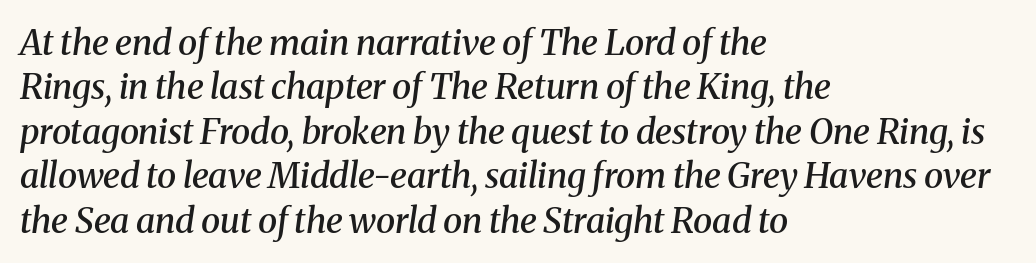
The image shows 35 px semibold serif type, italic (leaning right); set left-aligned, normal line spacing (1.27x), normal letter spacing, not underlined; medium stroke contrast and a medium x-height.
